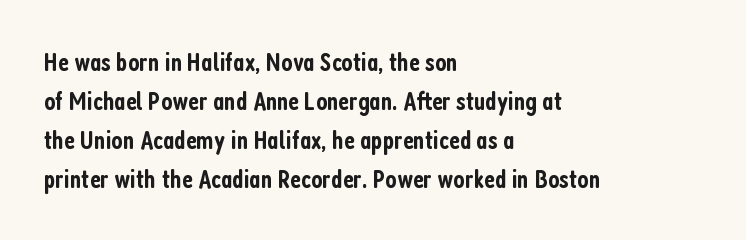
Q: Is the text bold? A: Semi-bold.
Q: Is the text italic (slanted)? A: No, it is upright.
Q: Is the text underlined? A: No.
Q: How is the paragraph aligned? A: Left-aligned.
Q: Is the spacing between letters normal or unusually wide? A: Normal.
Q: Is the spacing between lines tight, normal or loose? A: Normal.
